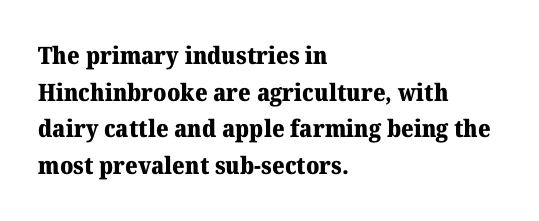
The image shows 24 px bold type, upright; set left-aligned, normal line spacing (1.53x), normal letter spacing, not underlined.
